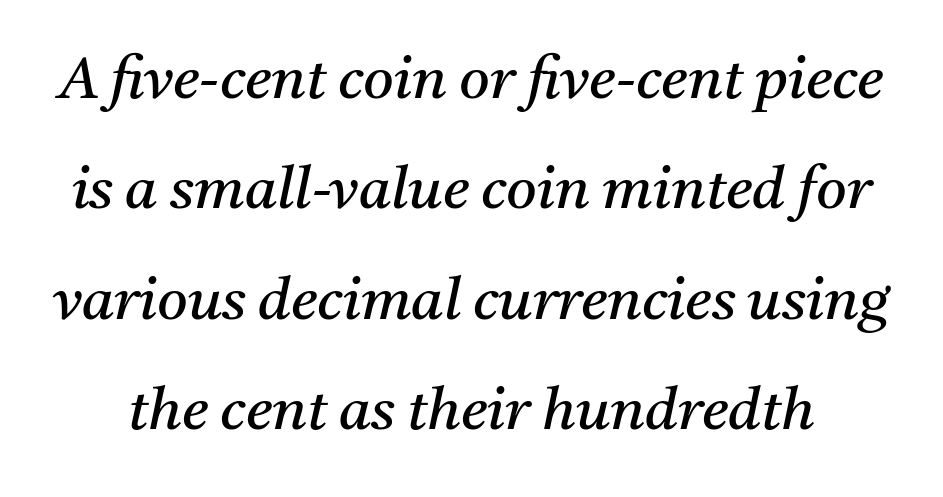
{"serif": "yes", "italic": "yes", "lean": "right", "slant_degrees": 11, "bold": "no", "weight": "regular", "width": "normal", "stroke_contrast": "medium", "x_height": "medium", "monospaced": "no", "underline": "no", "line_spacing_ratio": 1.87, "letter_spacing": "normal", "letter_spacing_em": 0.0, "glyph_px": 59}
